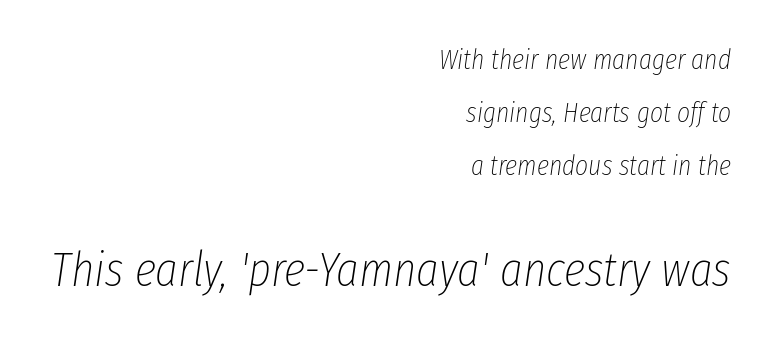
{"italic": "yes", "lean": "right", "slant_degrees": 8, "bold": "no", "weight": "thin", "width": "condensed", "stroke_contrast": "low", "x_height": "medium", "monospaced": "no", "underline": "no", "align": "right", "line_spacing_ratio": 1.89, "letter_spacing": "normal", "letter_spacing_em": 0.0, "larger_block": "second", "size_ratio": 1.75, "glyph_px": 49}
